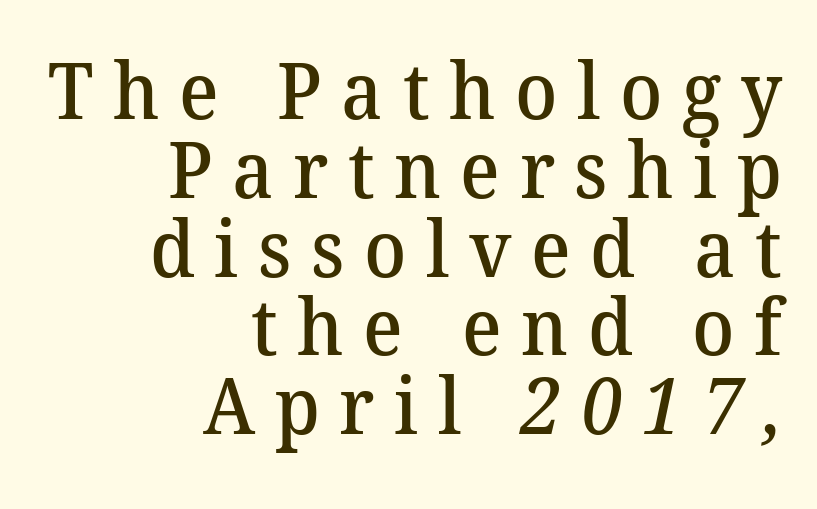
Q: Is the text bold? A: Semi-bold.
Q: Is the typeface a serif or a sans-serif typeface? A: Serif.
Q: Is the text underlined? A: No.
Q: How is the paragraph aligned? A: Right-aligned.
Q: Is the spacing between letters normal or unusually wide? A: Unusually wide.
Q: Is the spacing between lines tight, normal or loose? A: Tight.
Q: Width (condensed, normal, or wide)? A: Normal.
Q: Stroke contrast? A: Medium.
Q: x-height? A: Medium.
Q: Monospaced? A: No.
